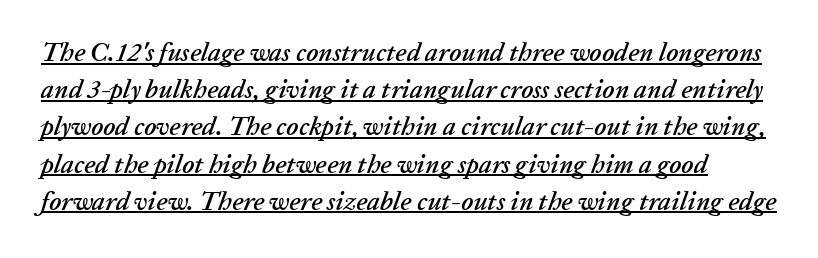
{"italic": "yes", "lean": "right", "slant_degrees": 20, "underline": "yes", "line_spacing": "normal", "line_spacing_ratio": 1.43, "letter_spacing": "normal", "letter_spacing_em": 0.0, "glyph_px": 26}
